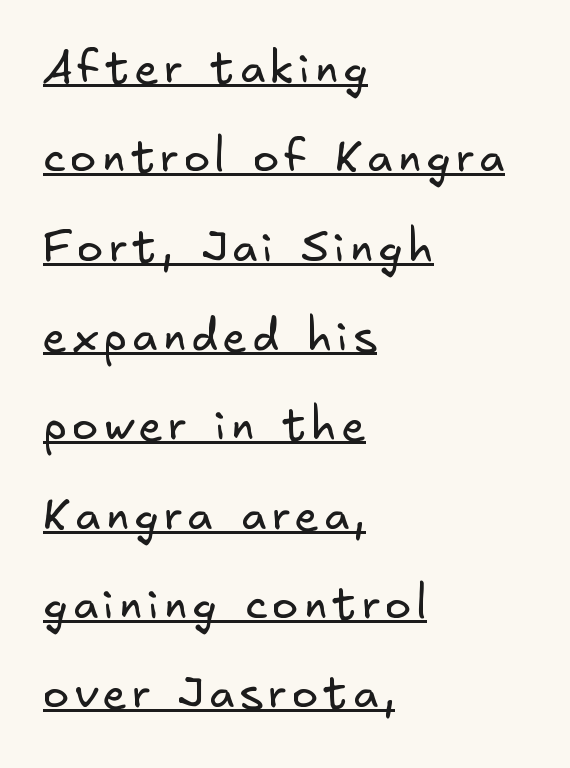
Q: Is the text bold? A: No.
Q: Is the typeface a serif or a sans-serif typeface? A: Sans-serif.
Q: Is the text underlined? A: Yes.
Q: How is the paragraph aligned? A: Left-aligned.
Q: Is the spacing between lines tight, normal or loose? A: Loose.
Q: Width (condensed, normal, or wide)? A: Normal.
Q: Stroke contrast? A: Low.
Q: x-height? A: Small.
